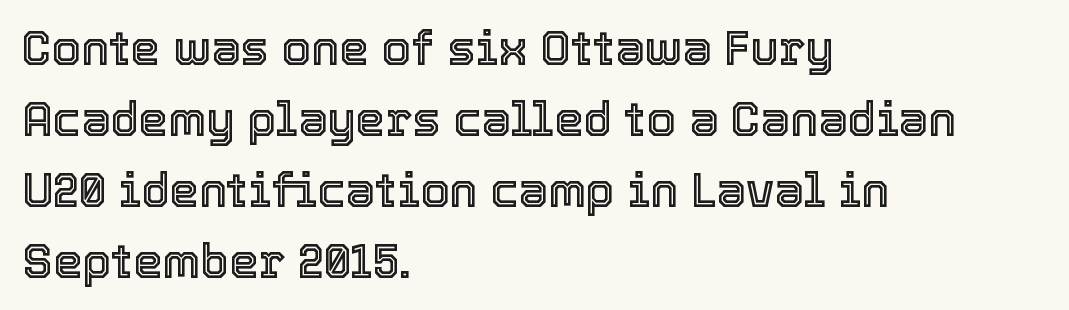
The image shows 47 px text type, upright; set left-aligned, normal line spacing (1.51x), normal letter spacing, not underlined; a medium x-height.
